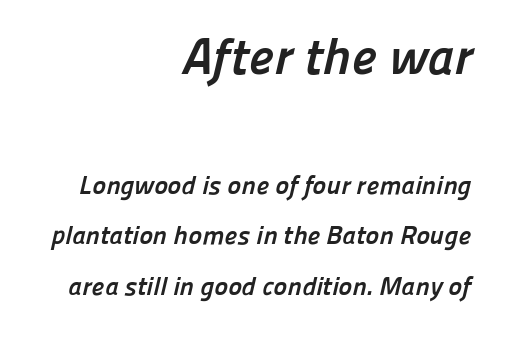
The line texture is even and compact thanks to regular tracking. In terms of letterform style, serifs are entirely absent. The typesetter chose a ragged-left arrangement here. Bigger letters appear in the top chunk; the bottom chunk is reduced.
